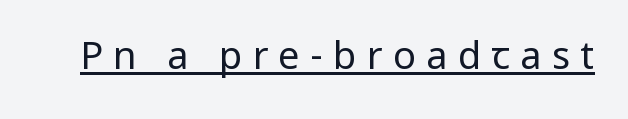
Q: Is the text bold? A: No.
Q: Is the text italic (slanted)? A: No, it is upright.
Q: Is the typeface a serif or a sans-serif typeface? A: Sans-serif.
Q: Is the text underlined? A: Yes.
Q: Is the spacing between letters normal or unusually wide? A: Unusually wide.
Q: Width (condensed, normal, or wide)? A: Condensed.
Q: Stroke contrast? A: Low.
Q: x-height? A: Large.
Q: Monospaced? A: No.
